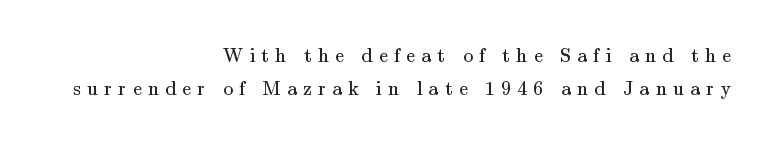
The image shows 20 px text type, upright; set right-aligned, normal line spacing (1.63x), unusually wide letter spacing (+0.31 em), not underlined.
